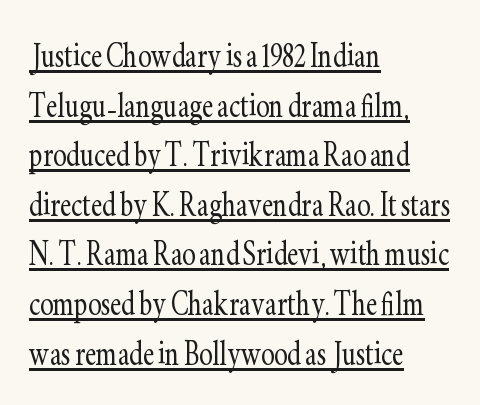
Q: Is the text bold? A: No.
Q: Is the text italic (slanted)? A: No, it is upright.
Q: Is the typeface a serif or a sans-serif typeface? A: Serif.
Q: Is the text underlined? A: Yes.
Q: How is the paragraph aligned? A: Left-aligned.
Q: Is the spacing between letters normal or unusually wide? A: Normal.
Q: Width (condensed, normal, or wide)? A: Condensed.
Q: Stroke contrast? A: Low.
Q: x-height? A: Small.
Q: Monospaced? A: No.
